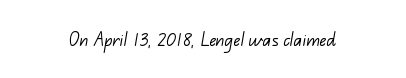
Q: Is the text bold? A: No.
Q: Is the text underlined? A: No.
Q: Is the spacing between letters normal or unusually wide? A: Normal.
